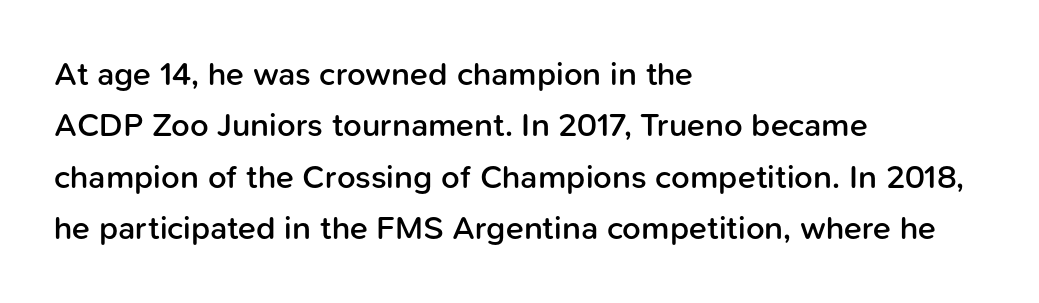
{"serif": "no", "italic": "no", "bold": "semi", "weight": "semibold", "width": "normal", "stroke_contrast": "low", "x_height": "medium", "monospaced": "no", "underline": "no", "align": "left", "line_spacing": "normal", "line_spacing_ratio": 1.56, "letter_spacing": "normal", "letter_spacing_em": 0.0, "glyph_px": 33}
